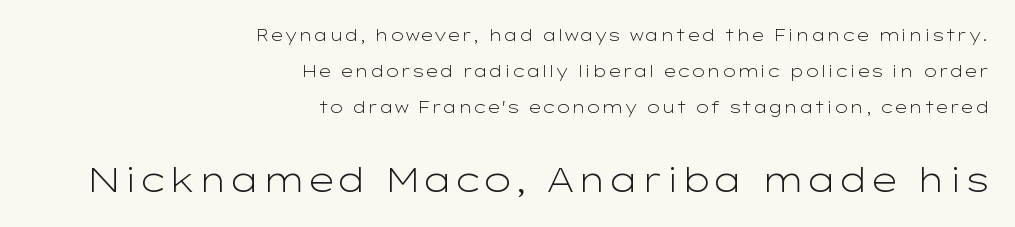
Q: Is the text bold? A: No.
Q: Is the text italic (slanted)? A: No, it is upright.
Q: Is the typeface a serif or a sans-serif typeface? A: Sans-serif.
Q: Is the text underlined? A: No.
Q: How is the paragraph aligned? A: Right-aligned.
Q: Is the spacing between letters normal or unusually wide? A: Normal.
Q: Is the spacing between lines tight, normal or loose? A: Loose.
Q: Which block of text is set in a larger size, the first (top) or the second (bottom)? A: The second (bottom) one.
Q: Width (condensed, normal, or wide)? A: Wide.
Q: Stroke contrast? A: Low.
Q: x-height? A: Medium.
Q: Monospaced? A: No.
